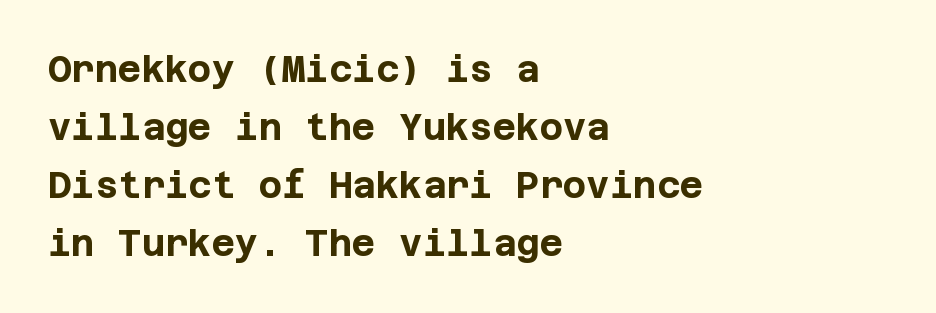
The image shows 36 px bold sans-serif type, upright; set left-aligned, normal line spacing (1.61x), normal letter spacing, not underlined; low stroke contrast and a large x-height.
